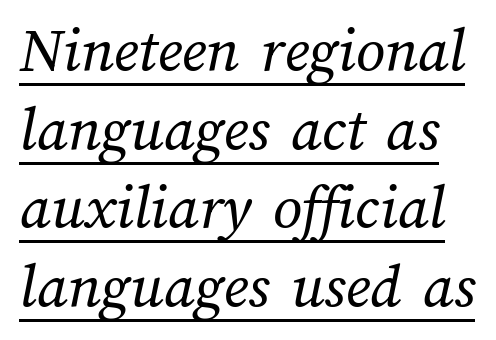
A rule runs beneath these lines of type. Summary of weight: not heavy and not bold. How are the letters spaced? Ordinarily, with no added tracking. Here the designer chose a conventional face with non-uniform glyph widths.
